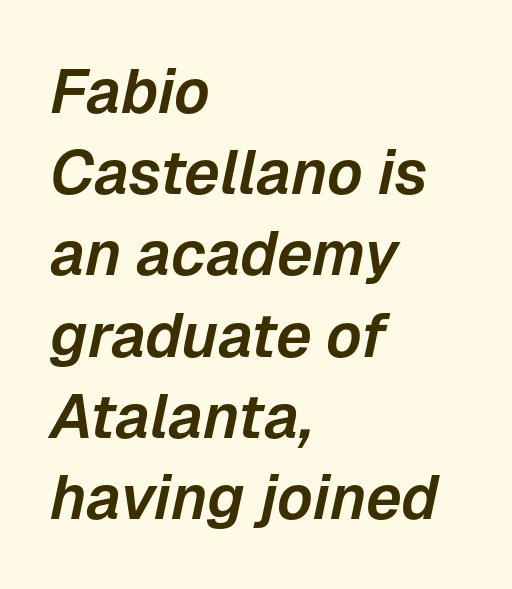
{"italic": "yes", "lean": "right", "slant_degrees": 12, "width": "normal", "stroke_contrast": "low", "x_height": "medium", "monospaced": "no", "underline": "no", "align": "left", "line_spacing": "normal", "line_spacing_ratio": 1.31, "letter_spacing": "normal", "letter_spacing_em": 0.0, "glyph_px": 62}
